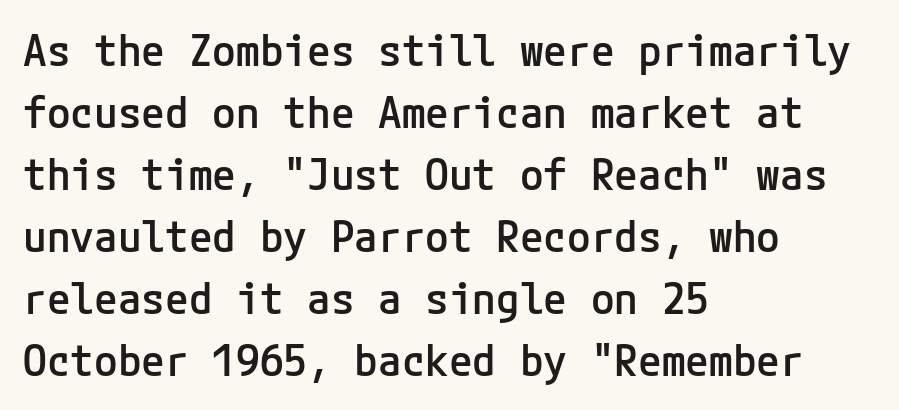
Q: Is the text bold? A: Semi-bold.
Q: Is the text italic (slanted)? A: No, it is upright.
Q: Is the typeface a serif or a sans-serif typeface? A: Sans-serif.
Q: Is the text underlined? A: No.
Q: How is the paragraph aligned? A: Left-aligned.
Q: Is the spacing between letters normal or unusually wide? A: Normal.
Q: Is the spacing between lines tight, normal or loose? A: Normal.
Q: Width (condensed, normal, or wide)? A: Normal.
Q: Stroke contrast? A: Low.
Q: x-height? A: Medium.
